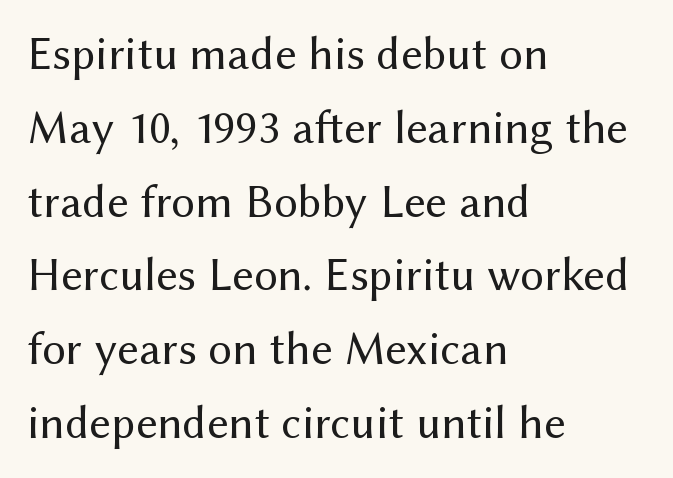
The image shows 47 px regular-weight sans-serif type, upright; set left-aligned, normal line spacing (1.57x), normal letter spacing, not underlined; medium stroke contrast and a medium x-height.
